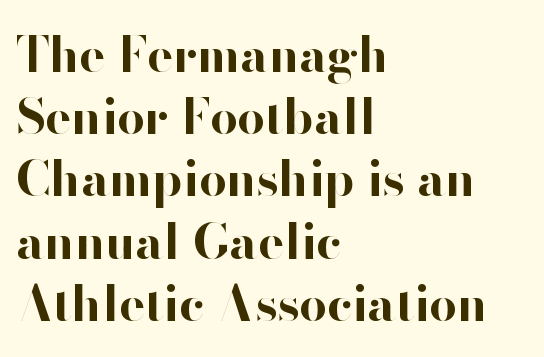
{"serif": "no", "italic": "no", "bold": "yes", "weight": "bold", "width": "normal", "stroke_contrast": "high", "x_height": "small", "monospaced": "no", "underline": "no", "align": "left", "line_spacing": "normal", "line_spacing_ratio": 1.27, "letter_spacing": "normal", "letter_spacing_em": 0.0, "glyph_px": 49}
